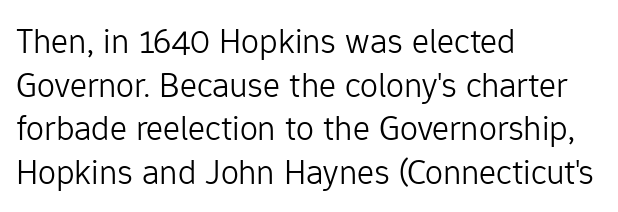
Q: Is the text bold? A: No.
Q: Is the text italic (slanted)? A: No, it is upright.
Q: Is the typeface a serif or a sans-serif typeface? A: Sans-serif.
Q: Is the text underlined? A: No.
Q: How is the paragraph aligned? A: Left-aligned.
Q: Is the spacing between letters normal or unusually wide? A: Normal.
Q: Width (condensed, normal, or wide)? A: Normal.
Q: Stroke contrast? A: Low.
Q: x-height? A: Medium.
Q: Monospaced? A: No.
